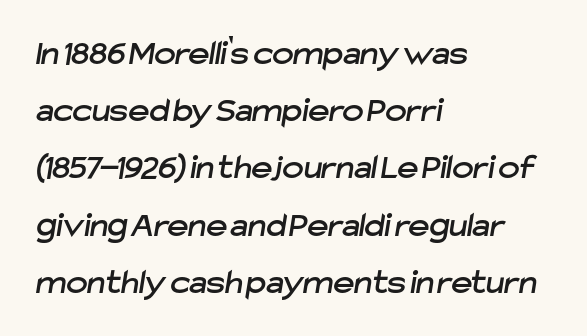
The image shows 36 px sans-serif type; set left-aligned, normal line spacing (1.59x), normal letter spacing, not underlined; low stroke contrast and a medium x-height.
